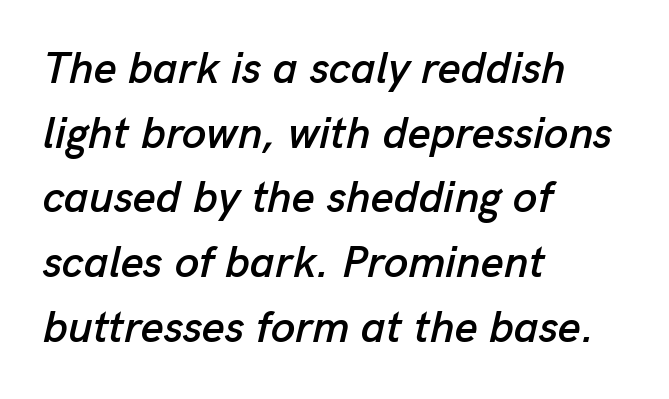
The image shows 44 px text type, italic (leaning right); set left-aligned, normal line spacing (1.47x), normal letter spacing, not underlined; low stroke contrast and a medium x-height.
